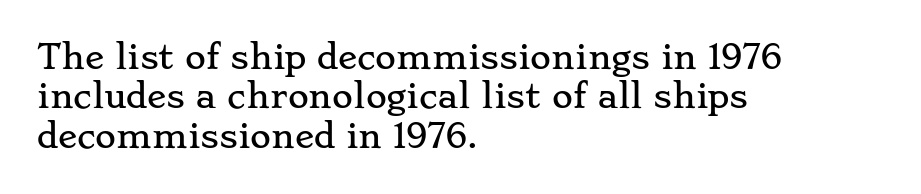
The image shows 32 px wide serif type, upright; set left-aligned, line spacing 1.23x, normal letter spacing, not underlined; low stroke contrast and a small x-height.
